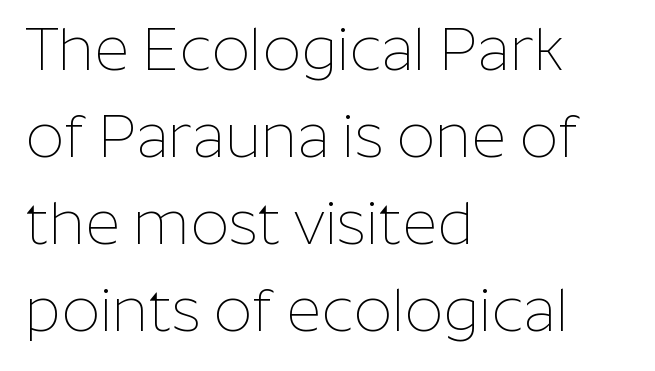
Here the designer chose a conventional face with non-uniform glyph widths. The typography opts for an upright posture over an oblique one. A bare baseline throughout the passage. What stands out about the letter spacing? Nothing — it is the standard amount.
